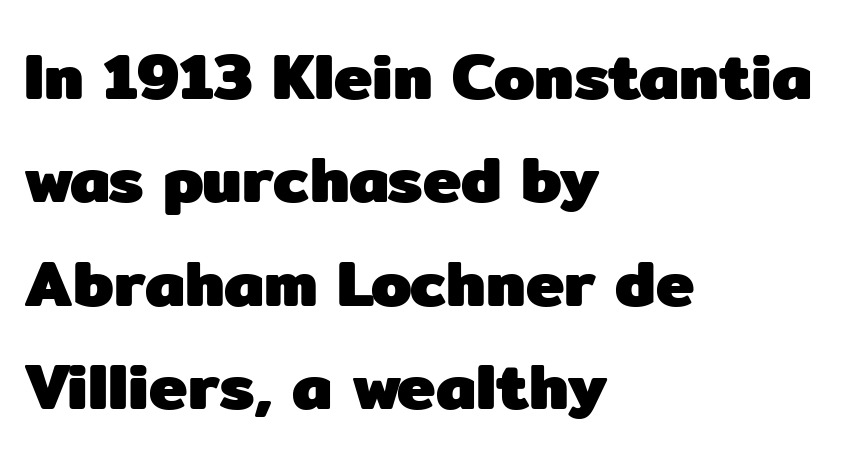
{"serif": "no", "italic": "no", "bold": "yes", "weight": "heavy", "width": "normal", "stroke_contrast": "low", "x_height": "medium", "monospaced": "no", "underline": "no", "align": "left", "line_spacing": "normal", "line_spacing_ratio": 1.59, "letter_spacing": "normal", "letter_spacing_em": 0.0, "glyph_px": 65}
